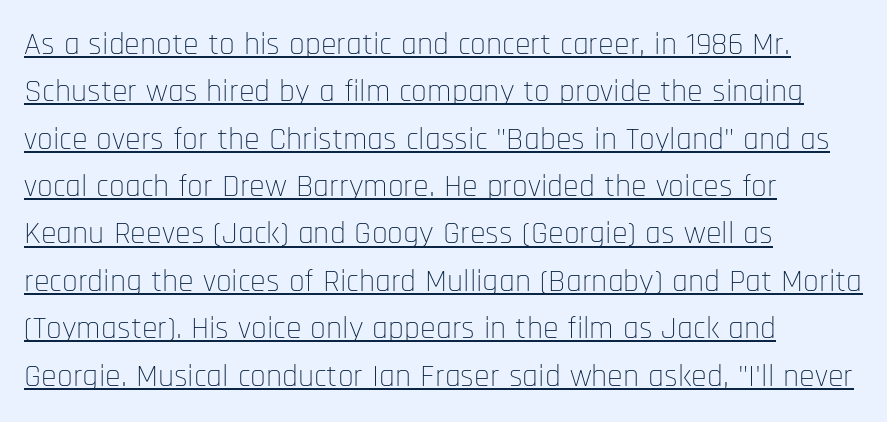
{"serif": "no", "italic": "no", "bold": "no", "weight": "thin", "width": "condensed", "stroke_contrast": "low", "x_height": "large", "monospaced": "no", "underline": "yes", "align": "left", "line_spacing": "normal", "line_spacing_ratio": 1.48, "letter_spacing": "normal", "letter_spacing_em": 0.0, "glyph_px": 32}
